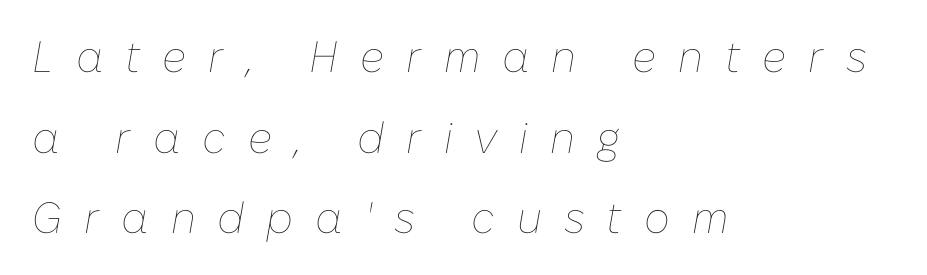
{"italic": "yes", "lean": "right", "slant_degrees": 10, "bold": "no", "weight": "thin", "width": "normal", "stroke_contrast": "low", "x_height": "medium", "monospaced": "no", "underline": "no", "align": "left", "line_spacing_ratio": 1.83, "letter_spacing": "wide", "letter_spacing_em": 0.5, "glyph_px": 44}
